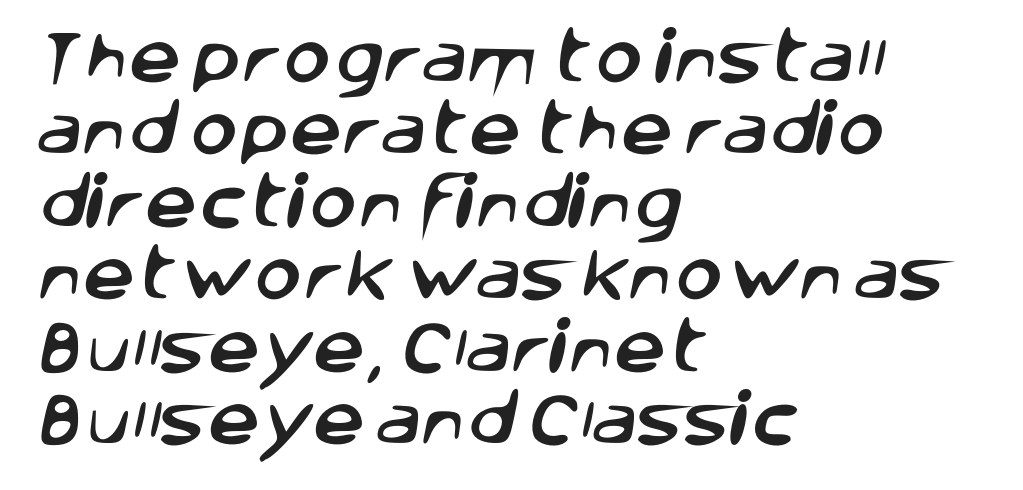
{"serif": "no", "width": "normal", "stroke_contrast": "low", "x_height": "large", "monospaced": "no", "underline": "no", "align": "left", "line_spacing": "normal", "line_spacing_ratio": 1.25, "letter_spacing": "normal", "letter_spacing_em": 0.0, "glyph_px": 58}
